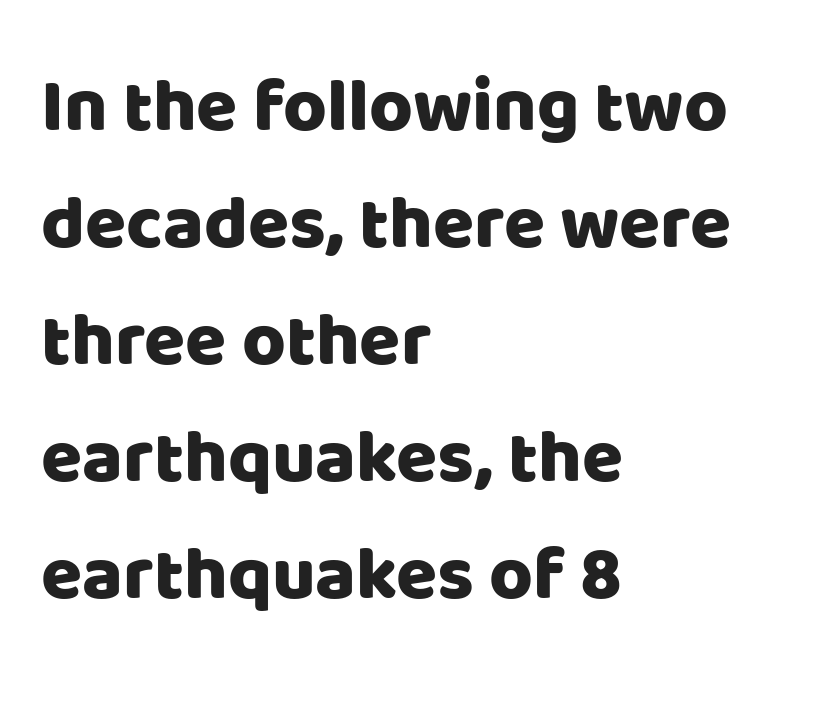
{"serif": "no", "italic": "no", "width": "normal", "stroke_contrast": "low", "x_height": "large", "monospaced": "no", "underline": "no", "align": "left", "line_spacing": "normal", "line_spacing_ratio": 1.56, "letter_spacing": "normal", "letter_spacing_em": 0.0, "glyph_px": 75}
